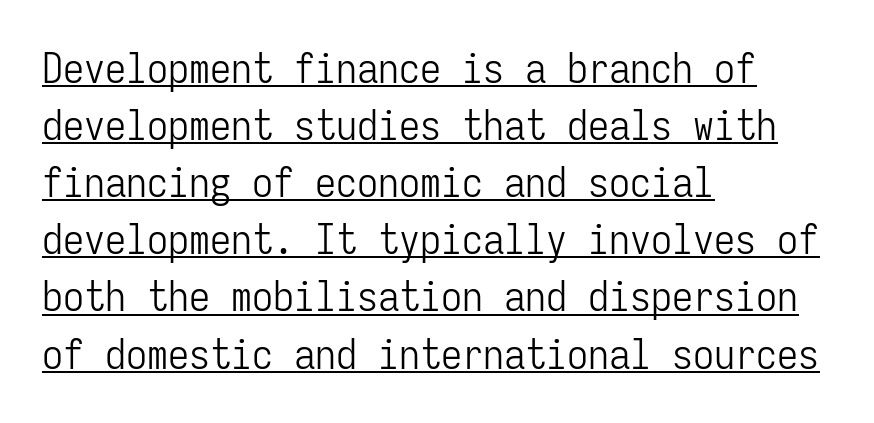
The image shows 42 px light, condensed sans-serif type, upright, monospaced; set left-aligned, normal line spacing (1.36x), normal letter spacing, underlined; low stroke contrast and a medium x-height.
